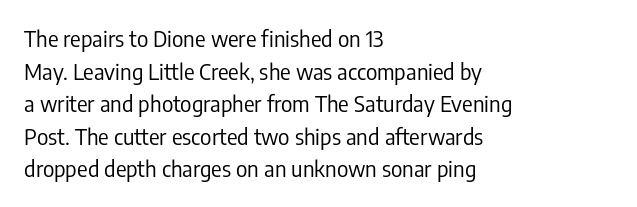
{"italic": "no", "bold": "no", "underline": "no", "align": "left", "line_spacing": "normal", "line_spacing_ratio": 1.48, "letter_spacing": "normal", "letter_spacing_em": 0.0, "glyph_px": 22}
